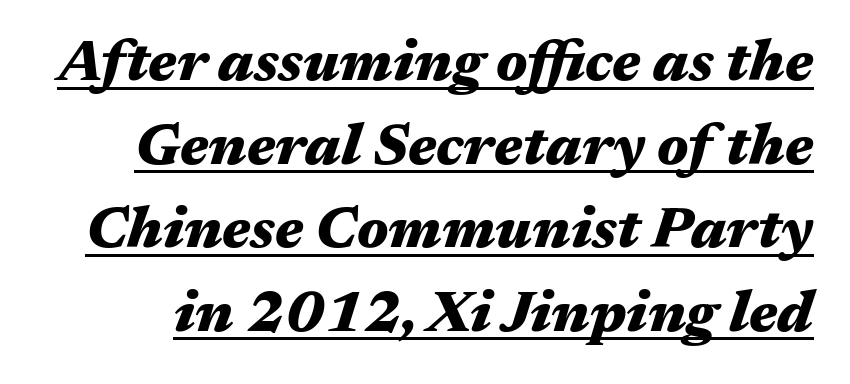
Notice how thick the strokes are: this is what a full bold looks like. Tracking value appears to be zero — textbook default spacing. Leading matches the norm, producing a regular column. Honestly, the underline is the first thing you notice here. Proportional: the letters do not fall into vertical columns. Does the lettering tilt? It does — this is italic.
